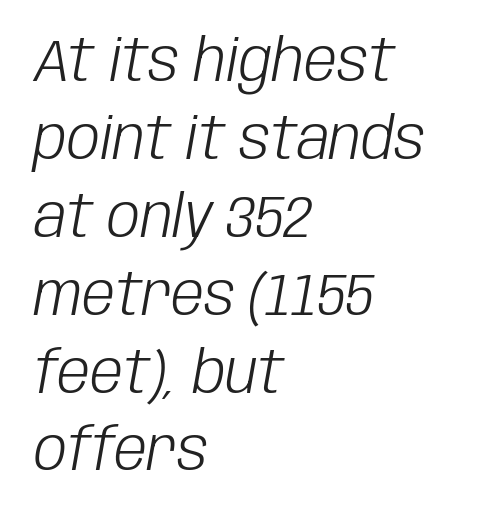
Descender tails drop into unmarked territory. Think of a printed novel: that variable character pitch is what you see here. The font is comparable to plain body text, perhaps lighter. The whole block is typeset with a tilt. Characters follow at the spacing the type designer built in.
